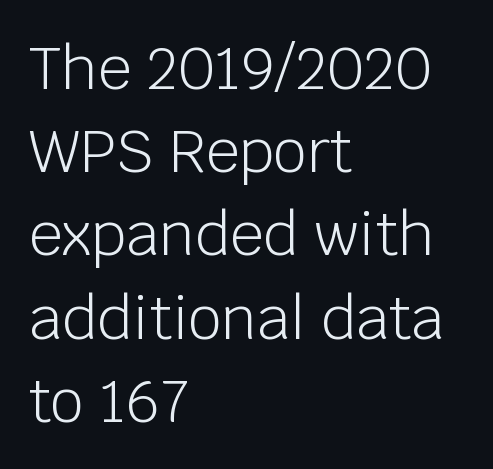
Q: Is the text bold? A: No.
Q: Is the text italic (slanted)? A: No, it is upright.
Q: Is the typeface a serif or a sans-serif typeface? A: Sans-serif.
Q: Is the text underlined? A: No.
Q: How is the paragraph aligned? A: Left-aligned.
Q: Is the spacing between letters normal or unusually wide? A: Normal.
Q: Is the spacing between lines tight, normal or loose? A: Normal.
Q: Width (condensed, normal, or wide)? A: Normal.
Q: Stroke contrast? A: Low.
Q: x-height? A: Large.
Q: Monospaced? A: No.
